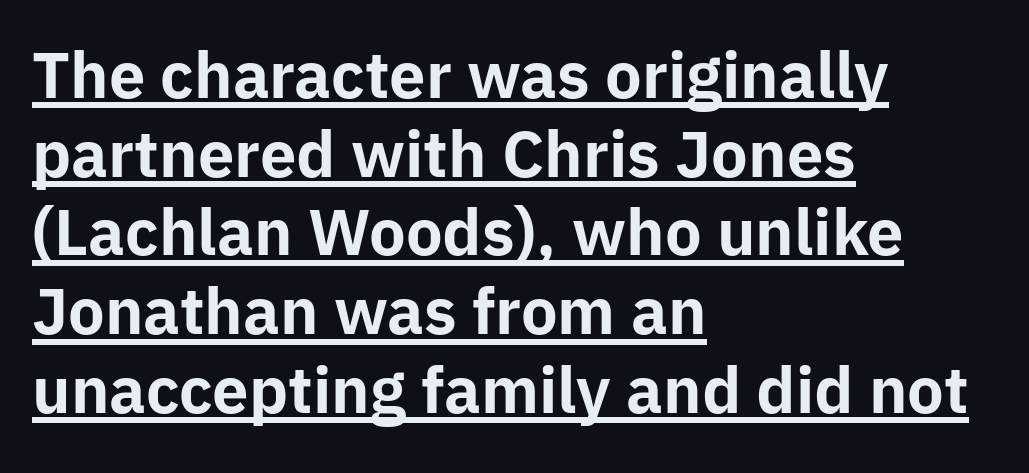
Q: Is the text bold? A: Yes.
Q: Is the text italic (slanted)? A: No, it is upright.
Q: Is the typeface a serif or a sans-serif typeface? A: Sans-serif.
Q: Is the text underlined? A: Yes.
Q: How is the paragraph aligned? A: Left-aligned.
Q: Is the spacing between letters normal or unusually wide? A: Normal.
Q: Is the spacing between lines tight, normal or loose? A: Normal.
Q: Width (condensed, normal, or wide)? A: Normal.
Q: Stroke contrast? A: Low.
Q: x-height? A: Medium.
Q: Monospaced? A: No.
